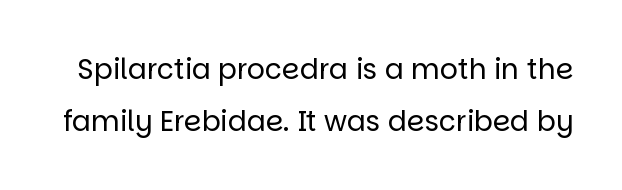
Glyph-to-glyph distance matches everyday printed text. The strokes are not fattened; the text isn't bold. This is the regular roman posture of the typeface. These lines are rendered in a variable-pitch font.
